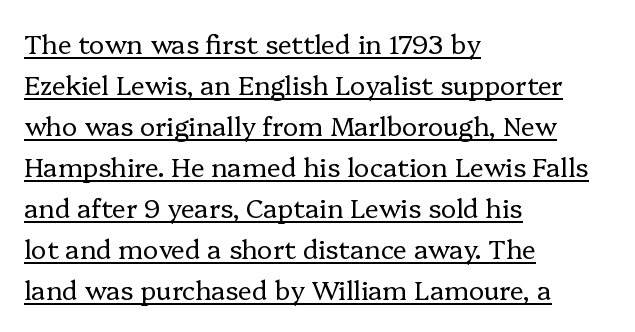
The lines sit at an ordinary, default distance from one another. In designer terms, the underline attribute is active on this setting. The type is set solid horizontally, with unmodified tracking. These lines were composed using upright roman letters. A classic flush-left, rag-right setting is used for this passage.
